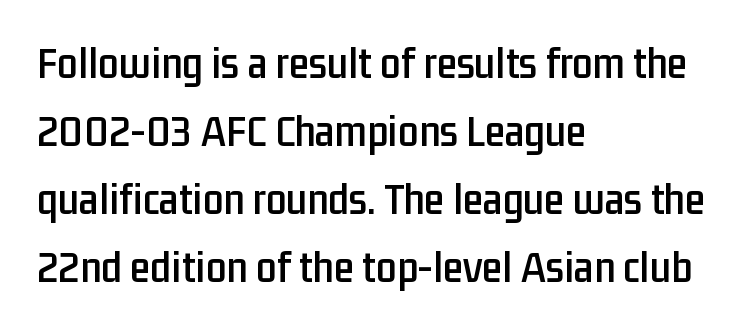
The rendering keeps characters at their native spacing. Underline: absent. Where is the straight margin? On the left. Each letter's strokes conclude bluntly, with no projecting serifs. Note the varied advance widths — an 'i' is clearly narrower than an 'm'.
